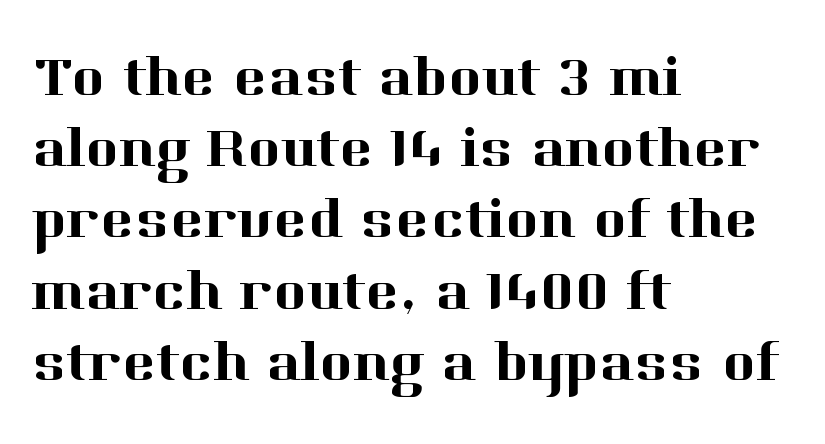
Q: Is the text italic (slanted)? A: No, it is upright.
Q: Is the typeface a serif or a sans-serif typeface? A: Serif.
Q: Is the text underlined? A: No.
Q: How is the paragraph aligned? A: Left-aligned.
Q: Is the spacing between letters normal or unusually wide? A: Normal.
Q: Is the spacing between lines tight, normal or loose? A: Normal.
Q: Width (condensed, normal, or wide)? A: Normal.
Q: Stroke contrast? A: High.
Q: x-height? A: Medium.
Q: Monospaced? A: No.
